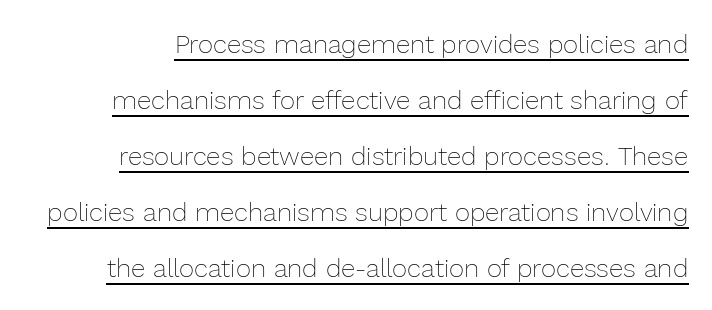
Q: Is the text bold? A: No.
Q: Is the text italic (slanted)? A: No, it is upright.
Q: Is the text underlined? A: Yes.
Q: Is the spacing between letters normal or unusually wide? A: Normal.
Q: Is the spacing between lines tight, normal or loose? A: Loose.
